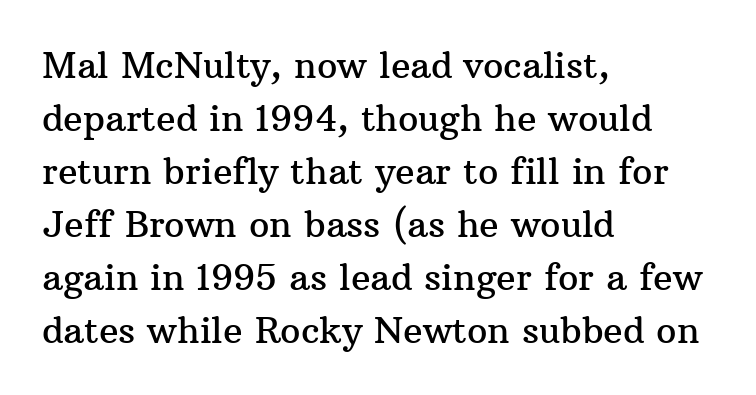
The image shows 36 px serif type, upright; set left-aligned, normal line spacing (1.47x), normal letter spacing, not underlined; medium stroke contrast and a medium x-height.
